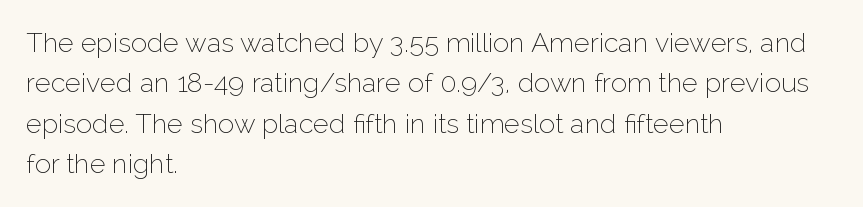
{"italic": "no", "bold": "no", "underline": "no", "align": "left", "line_spacing": "normal", "line_spacing_ratio": 1.5, "letter_spacing": "normal", "letter_spacing_em": 0.0, "glyph_px": 27}
